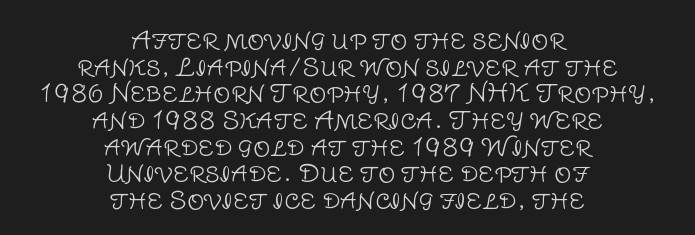
The image shows 24 px text type; set centered, tight line spacing (1.11x), normal letter spacing, not underlined.
